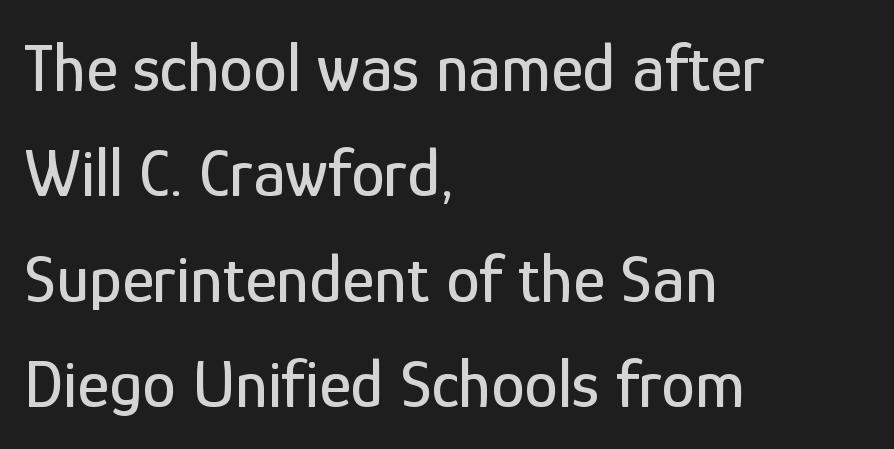
Nope, no serifs anywhere on these letters. Evenly set lines give the paragraph a standard silhouette. Line beginnings align vertically; line endings do not. The passage shown is not underscored anywhere. How are the letters spaced? Ordinarily, with no added tracking. Do the characters align in a grid? No, the font is proportional.
